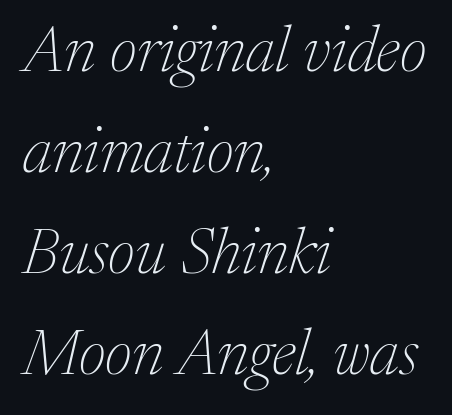
Q: Is the text bold? A: No.
Q: Is the text italic (slanted)? A: Yes, it leans right by about 17 degrees.
Q: Is the typeface a serif or a sans-serif typeface? A: Serif.
Q: Is the text underlined? A: No.
Q: How is the paragraph aligned? A: Left-aligned.
Q: Is the spacing between letters normal or unusually wide? A: Normal.
Q: Is the spacing between lines tight, normal or loose? A: Normal.
Q: Width (condensed, normal, or wide)? A: Normal.
Q: Stroke contrast? A: Medium.
Q: x-height? A: Medium.
Q: Monospaced? A: No.
